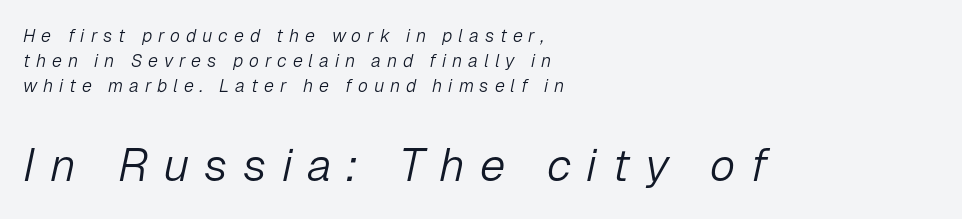
Q: Is the text bold? A: No.
Q: Is the text italic (slanted)? A: Yes, it leans right by about 12 degrees.
Q: Is the text underlined? A: No.
Q: How is the paragraph aligned? A: Left-aligned.
Q: Is the spacing between letters normal or unusually wide? A: Unusually wide.
Q: Is the spacing between lines tight, normal or loose? A: Normal.
Q: Which block of text is set in a larger size, the first (top) or the second (bottom)? A: The second (bottom) one.
Q: Width (condensed, normal, or wide)? A: Normal.
Q: Stroke contrast? A: Low.
Q: x-height? A: Medium.
Q: Monospaced? A: No.
